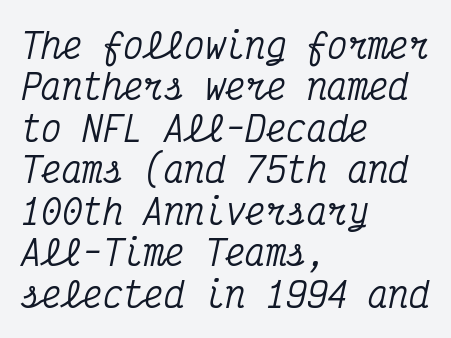
You could call the tracking neutral — neither tight nor loose. Fixed-width glyphs throughout — classic coding-font behaviour. Examine the stroke ends and you'll spot serifs. Beneath every word, the page is bare. Short and long lines alike share a common starting point at left.
